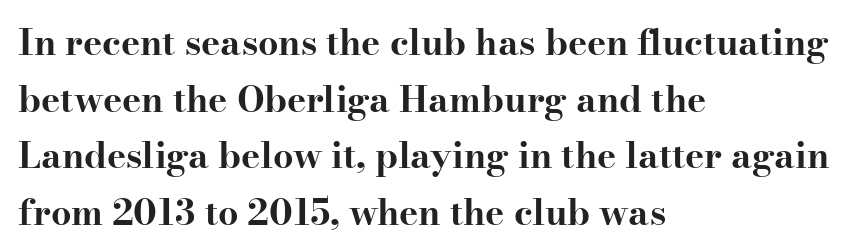
Is the block centered? No — it sits flush against the left margin. How heavy is the stroke? Heavy — this is a bold. No italicization has been applied; the sample stays upright. Tracking value appears to be zero — textbook default spacing. Note: serifs present on the glyphs. Normally led — the rows are evenly, conventionally spaced.
